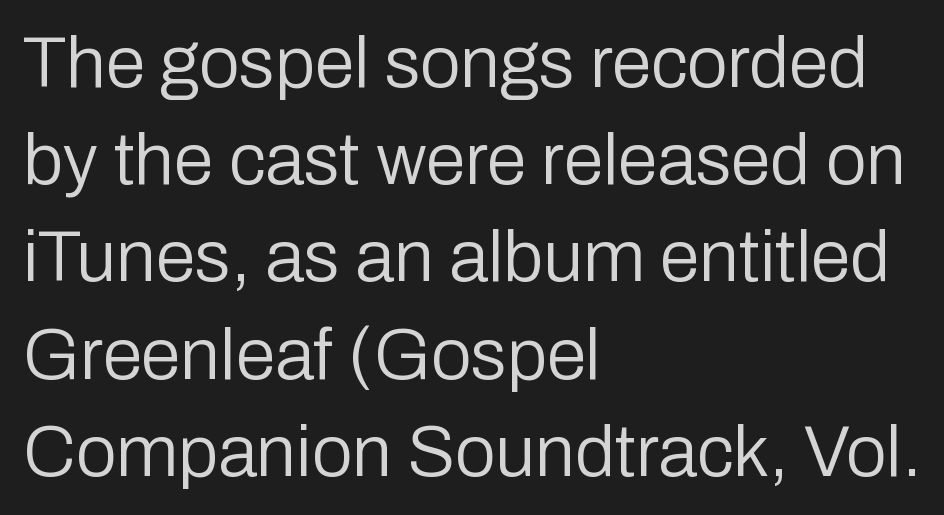
Q: Is the text bold? A: No.
Q: Is the text italic (slanted)? A: No, it is upright.
Q: Is the typeface a serif or a sans-serif typeface? A: Sans-serif.
Q: Is the text underlined? A: No.
Q: How is the paragraph aligned? A: Left-aligned.
Q: Is the spacing between letters normal or unusually wide? A: Normal.
Q: Is the spacing between lines tight, normal or loose? A: Normal.
Q: Width (condensed, normal, or wide)? A: Normal.
Q: Stroke contrast? A: Low.
Q: x-height? A: Medium.
Q: Monospaced? A: No.
